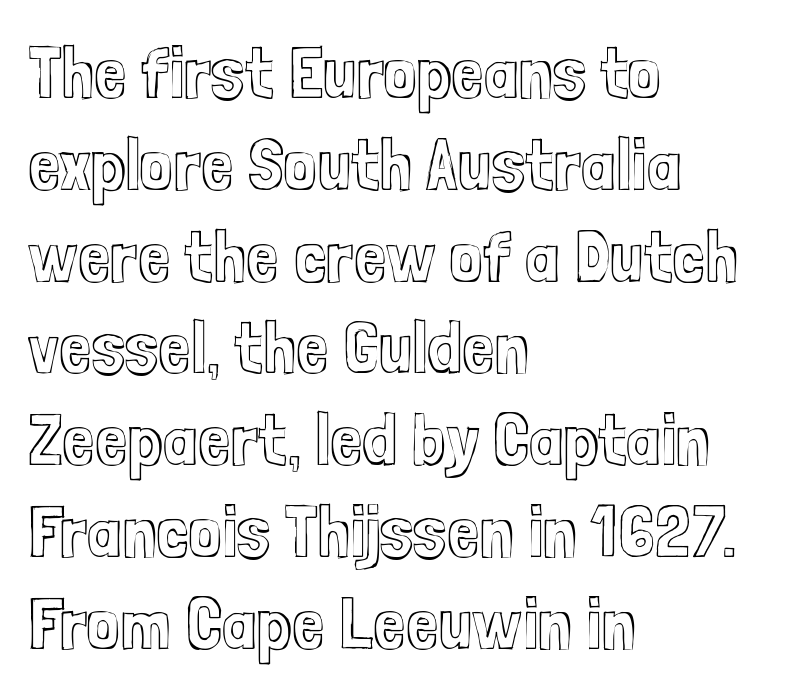
The image shows 74 px condensed type, upright; set left-aligned, line spacing 1.24x, normal letter spacing, not underlined; a medium x-height.
